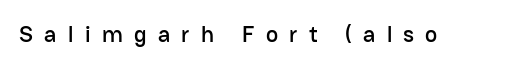
The image shows 23 px text type, upright; set unusually wide letter spacing (+0.49 em), not underlined.
